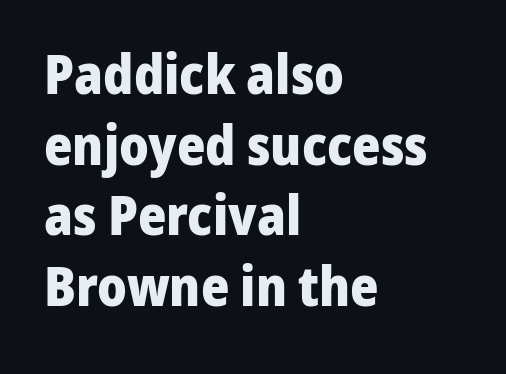
The image shows 54 px heavy sans-serif type, upright; set left-aligned, normal line spacing (1.31x), normal letter spacing, not underlined; low stroke contrast and a medium x-height.
